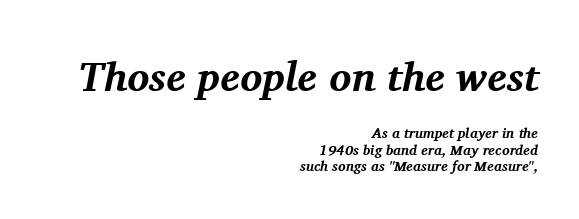
Q: Is the text bold? A: Yes.
Q: Is the text italic (slanted)? A: Yes, it leans right by about 11 degrees.
Q: Is the typeface a serif or a sans-serif typeface? A: Serif.
Q: Is the text underlined? A: No.
Q: How is the paragraph aligned? A: Right-aligned.
Q: Is the spacing between letters normal or unusually wide? A: Normal.
Q: Which block of text is set in a larger size, the first (top) or the second (bottom)? A: The first (top) one.
Q: Width (condensed, normal, or wide)? A: Normal.
Q: Stroke contrast? A: Medium.
Q: x-height? A: Medium.
Q: Monospaced? A: No.
